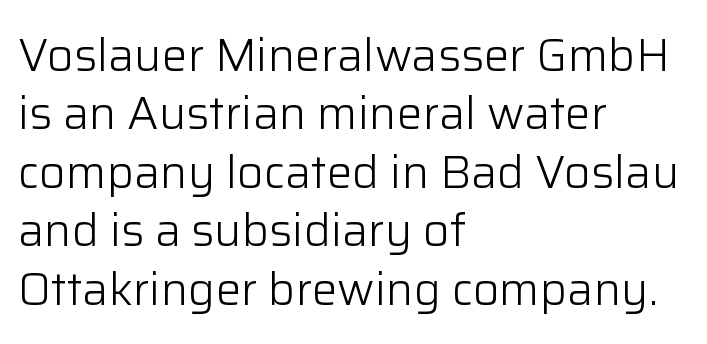
The image shows 46 px light sans-serif type, upright; set left-aligned, normal line spacing (1.27x), normal letter spacing, not underlined; low stroke contrast and a medium x-height.
